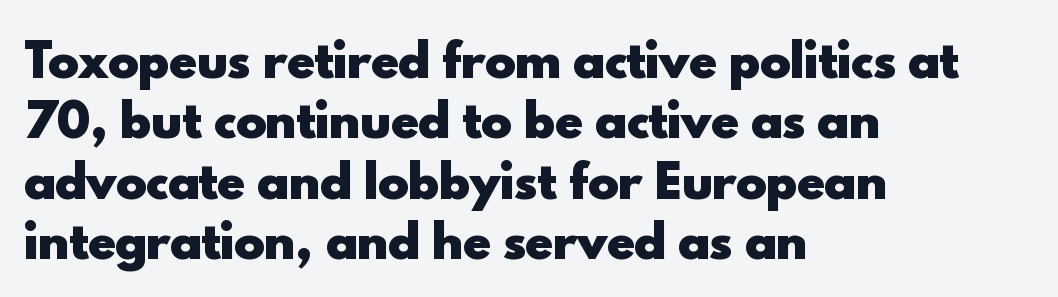
The paragraph shown leans on its left margin. The characters look thick and weighty, a clear bold. Here the designer chose a conventional face with non-uniform glyph widths. Observe the ordinary spacing: letters are neighbours, not strangers.
